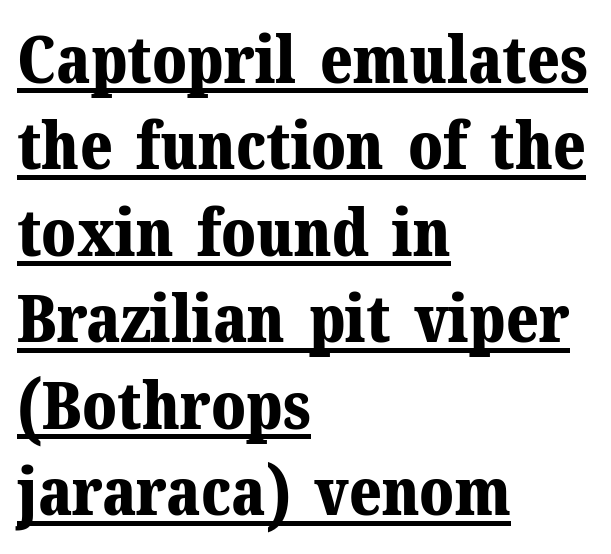
Q: Is the text bold? A: Yes.
Q: Is the text italic (slanted)? A: No, it is upright.
Q: Is the typeface a serif or a sans-serif typeface? A: Serif.
Q: Is the text underlined? A: Yes.
Q: How is the paragraph aligned? A: Left-aligned.
Q: Is the spacing between letters normal or unusually wide? A: Normal.
Q: Is the spacing between lines tight, normal or loose? A: Normal.
Q: Width (condensed, normal, or wide)? A: Normal.
Q: Stroke contrast? A: Medium.
Q: x-height? A: Medium.
Q: Monospaced? A: No.
